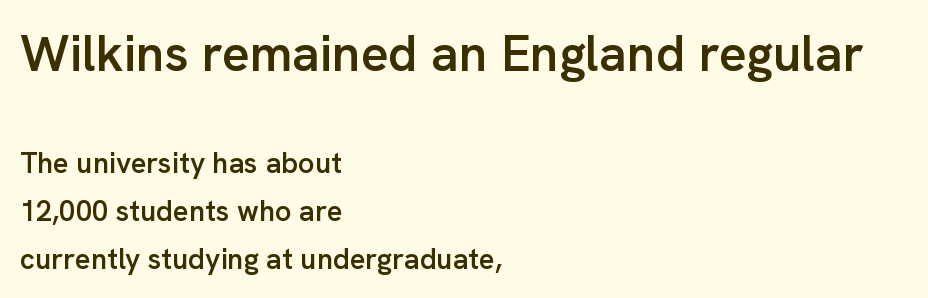
Q: Is the text bold? A: Semi-bold.
Q: Is the text italic (slanted)? A: No, it is upright.
Q: Is the typeface a serif or a sans-serif typeface? A: Sans-serif.
Q: Is the text underlined? A: No.
Q: How is the paragraph aligned? A: Left-aligned.
Q: Is the spacing between letters normal or unusually wide? A: Normal.
Q: Is the spacing between lines tight, normal or loose? A: Normal.
Q: Which block of text is set in a larger size, the first (top) or the second (bottom)? A: The first (top) one.
Q: Width (condensed, normal, or wide)? A: Normal.
Q: Stroke contrast? A: Low.
Q: x-height? A: Medium.
Q: Monospaced? A: No.
